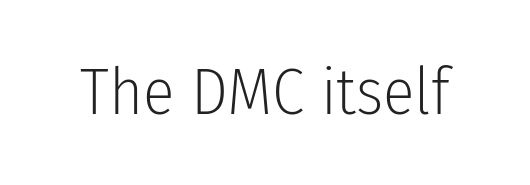
Q: Is the text bold? A: No.
Q: Is the text italic (slanted)? A: No, it is upright.
Q: Is the typeface a serif or a sans-serif typeface? A: Sans-serif.
Q: Is the text underlined? A: No.
Q: Is the spacing between letters normal or unusually wide? A: Normal.
Q: Width (condensed, normal, or wide)? A: Condensed.
Q: Stroke contrast? A: Low.
Q: x-height? A: Medium.
Q: Monospaced? A: No.
